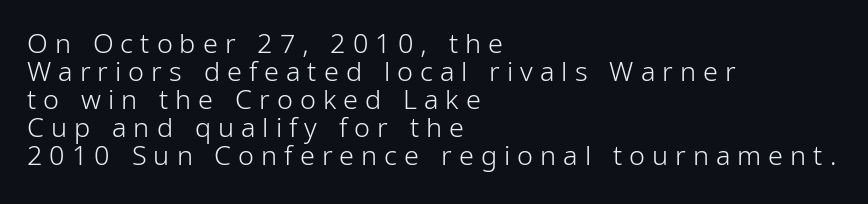
The image shows 27 px text type, upright; set left-aligned, tight line spacing (1.04x), unusually wide letter spacing (+0.26 em), not underlined.
